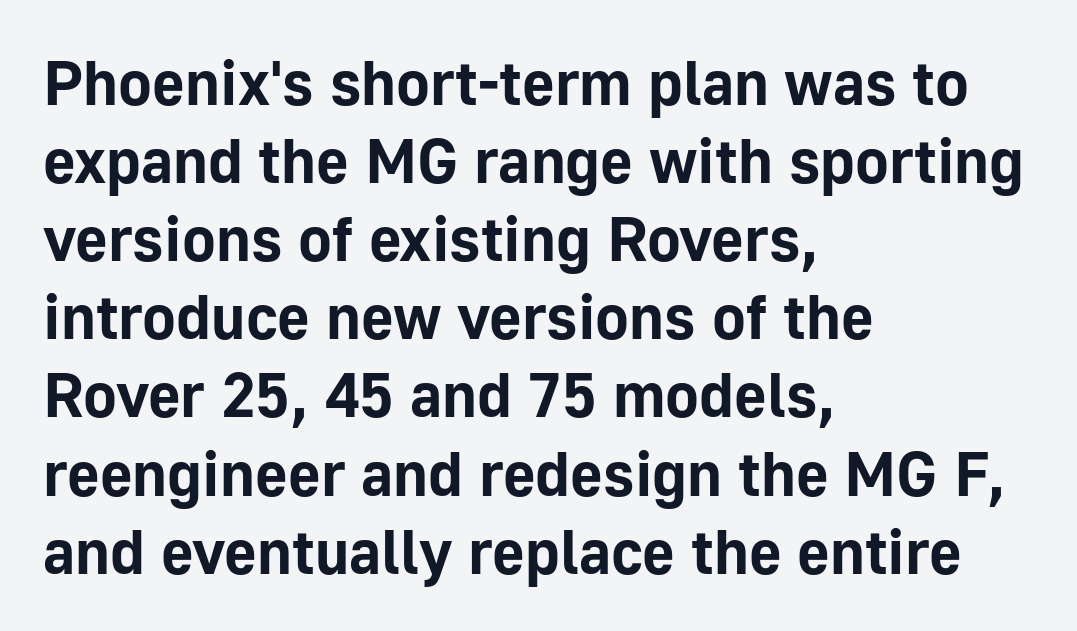
Q: Is the text bold? A: Yes.
Q: Is the text italic (slanted)? A: No, it is upright.
Q: Is the typeface a serif or a sans-serif typeface? A: Sans-serif.
Q: Is the text underlined? A: No.
Q: How is the paragraph aligned? A: Left-aligned.
Q: Is the spacing between letters normal or unusually wide? A: Normal.
Q: Width (condensed, normal, or wide)? A: Normal.
Q: Stroke contrast? A: Low.
Q: x-height? A: Medium.
Q: Monospaced? A: No.
